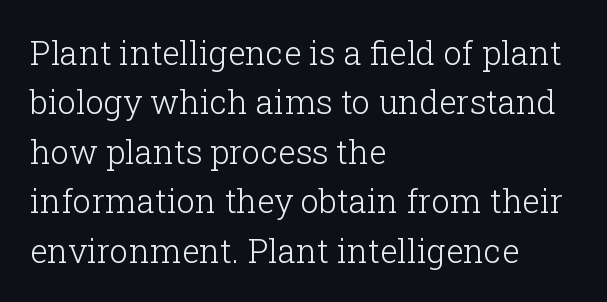
Q: Is the text bold? A: No.
Q: Is the text italic (slanted)? A: No, it is upright.
Q: Is the typeface a serif or a sans-serif typeface? A: Serif.
Q: Is the text underlined? A: No.
Q: How is the paragraph aligned? A: Left-aligned.
Q: Is the spacing between letters normal or unusually wide? A: Normal.
Q: Is the spacing between lines tight, normal or loose? A: Normal.
Q: Width (condensed, normal, or wide)? A: Normal.
Q: Stroke contrast? A: Low.
Q: x-height? A: Medium.
Q: Monospaced? A: No.
